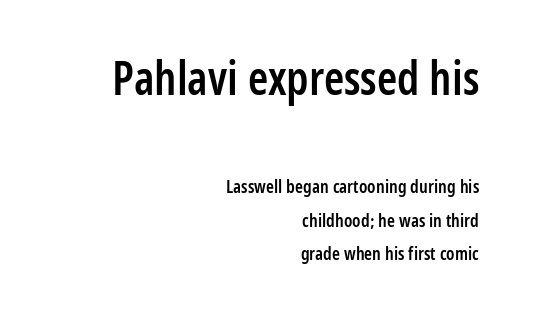
Proportional: the letters do not fall into vertical columns. Rendered with straight, roman letterforms. The type is set solid horizontally, with unmodified tracking. A sans-serif font was chosen for this passage. Compared with a flush-left layout, this one pins lines to the opposite, right side.
